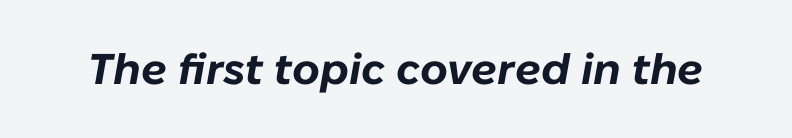
{"italic": "yes", "lean": "right", "slant_degrees": 10, "bold": "yes", "weight": "bold", "width": "normal", "stroke_contrast": "low", "x_height": "medium", "monospaced": "no", "underline": "no", "letter_spacing": "normal", "letter_spacing_em": 0.0, "glyph_px": 43}
